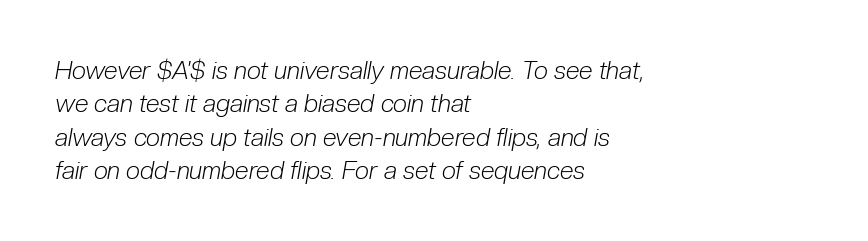
The image shows 25 px text type, italic (leaning right); set left-aligned, normal line spacing (1.34x), normal letter spacing, not underlined.
